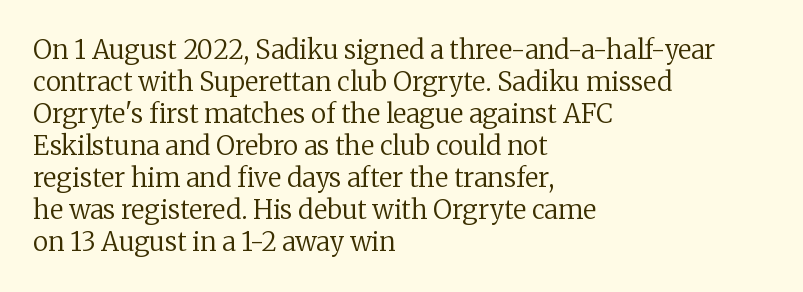
The image shows 26 px text type, upright; set left-aligned, line spacing 1.23x, normal letter spacing, not underlined.
